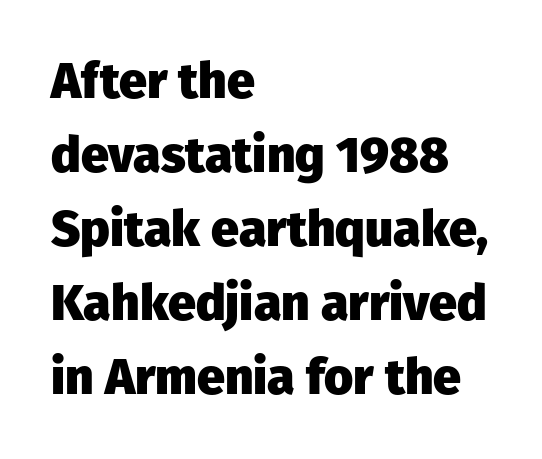
{"serif": "no", "italic": "no", "bold": "yes", "weight": "heavy", "width": "normal", "stroke_contrast": "low", "x_height": "medium", "monospaced": "no", "underline": "no", "align": "left", "line_spacing": "normal", "line_spacing_ratio": 1.48, "letter_spacing": "normal", "letter_spacing_em": 0.0, "glyph_px": 50}
